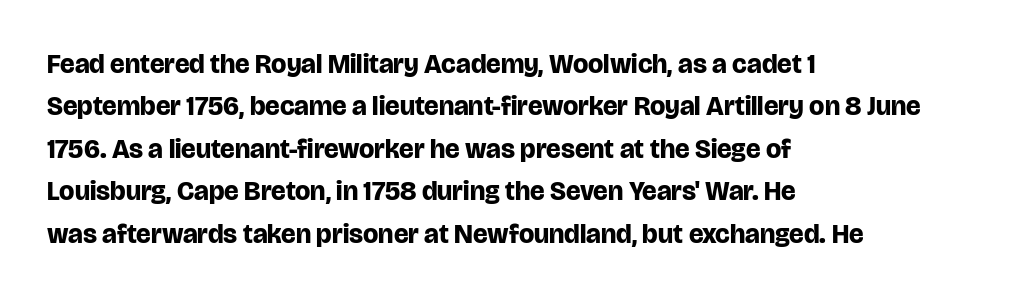
{"italic": "no", "bold": "yes", "underline": "no", "align": "left", "line_spacing": "normal", "line_spacing_ratio": 1.57, "letter_spacing": "normal", "letter_spacing_em": 0.0, "glyph_px": 27}
